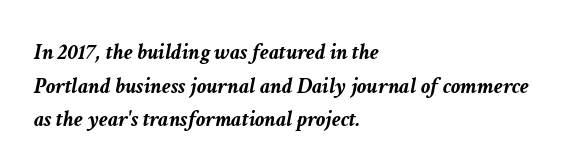
In terms of posture, this sample is oblique. The characters look thick and weighty, a clear bold. Rows of type keep a routine distance in the vertical direction. You could call the tracking neutral — neither tight nor loose.
